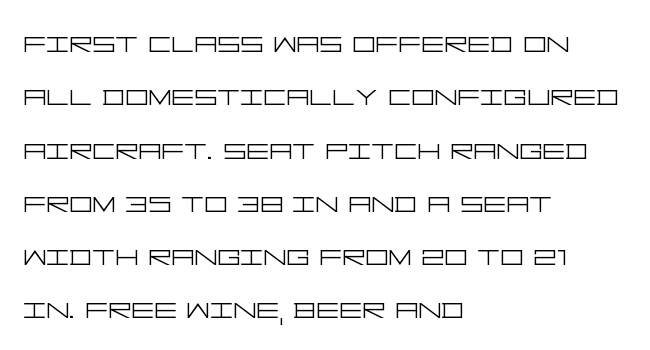
Letter spacing: default. Type without underlining. Every character sits straight up, as roman type does. What kind of face is this? One without serifs — a sans.
